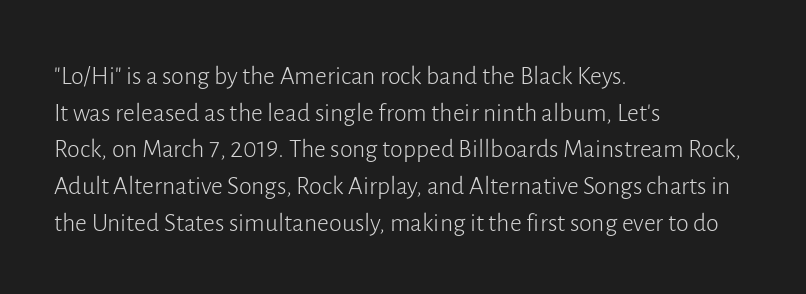
The image shows 26 px text type, upright; set left-aligned, normal line spacing (1.41x), normal letter spacing, not underlined.
